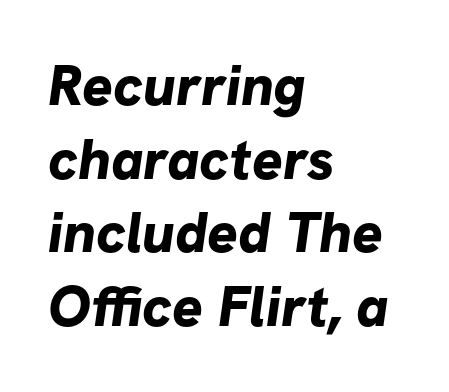
{"serif": "no", "bold": "yes", "weight": "bold", "width": "normal", "stroke_contrast": "low", "x_height": "medium", "monospaced": "no", "underline": "no", "align": "left", "line_spacing": "normal", "line_spacing_ratio": 1.29, "letter_spacing": "normal", "letter_spacing_em": 0.0, "glyph_px": 57}
